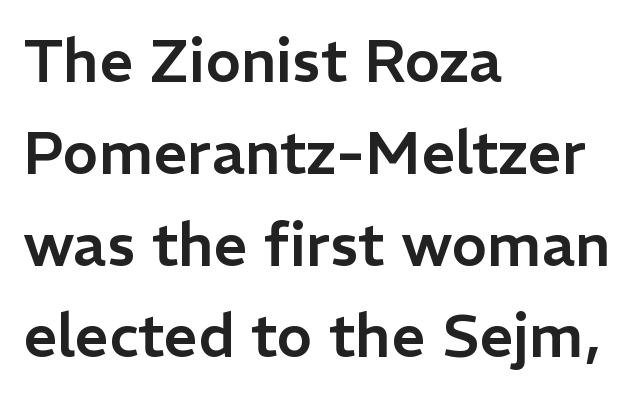
{"serif": "no", "italic": "no", "width": "normal", "stroke_contrast": "low", "x_height": "medium", "monospaced": "no", "underline": "no", "align": "left", "line_spacing": "normal", "line_spacing_ratio": 1.53, "letter_spacing": "normal", "letter_spacing_em": 0.0, "glyph_px": 60}
